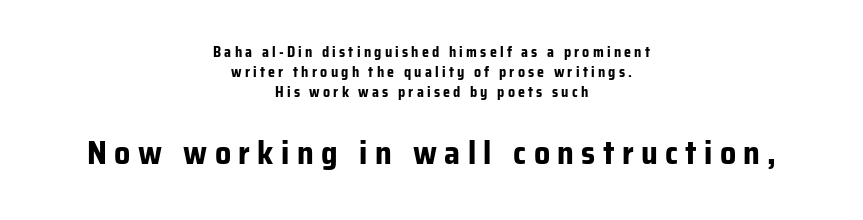
{"serif": "no", "italic": "no", "bold": "yes", "weight": "bold", "width": "normal", "stroke_contrast": "low", "x_height": "medium", "monospaced": "no", "underline": "no", "align": "center", "line_spacing": "normal", "line_spacing_ratio": 1.43, "letter_spacing": "wide", "letter_spacing_em": 0.23, "larger_block": "second", "size_ratio": 2.29, "glyph_px": 32}
